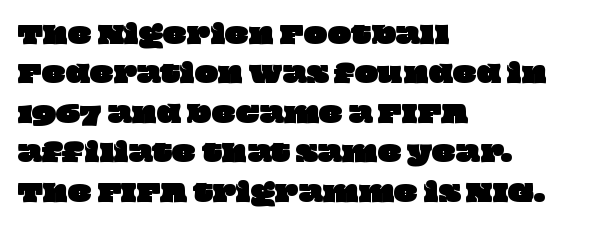
The image shows 25 px text type; set left-aligned, normal line spacing (1.58x), normal letter spacing, not underlined.
